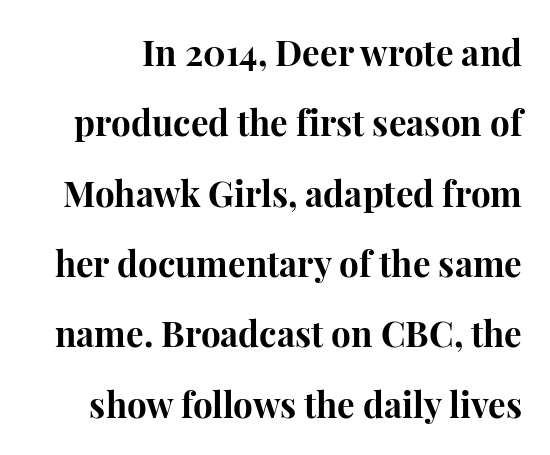
{"serif": "yes", "italic": "no", "bold": "yes", "weight": "bold", "width": "normal", "stroke_contrast": "high", "x_height": "medium", "monospaced": "no", "underline": "no", "line_spacing": "loose", "line_spacing_ratio": 2.01, "letter_spacing": "normal", "letter_spacing_em": 0.0, "glyph_px": 35}
